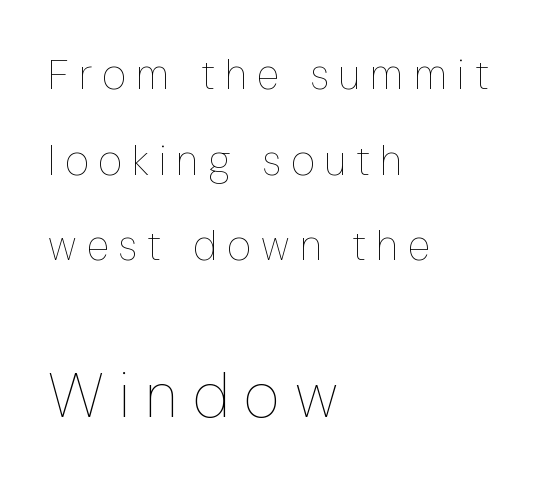
Q: Is the text bold? A: No.
Q: Is the text italic (slanted)? A: No, it is upright.
Q: Is the text underlined? A: No.
Q: How is the paragraph aligned? A: Left-aligned.
Q: Is the spacing between letters normal or unusually wide? A: Unusually wide.
Q: Is the spacing between lines tight, normal or loose? A: Loose.
Q: Which block of text is set in a larger size, the first (top) or the second (bottom)? A: The second (bottom) one.
Q: Width (condensed, normal, or wide)? A: Condensed.
Q: Stroke contrast? A: Low.
Q: x-height? A: Medium.
Q: Monospaced? A: No.
